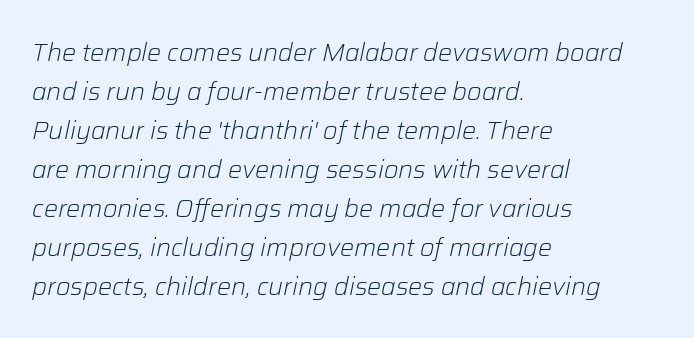
Q: Is the text bold? A: No.
Q: Is the text italic (slanted)? A: Yes, it leans right by about 12 degrees.
Q: Is the text underlined? A: No.
Q: How is the paragraph aligned? A: Left-aligned.
Q: Is the spacing between letters normal or unusually wide? A: Normal.
Q: Is the spacing between lines tight, normal or loose? A: Normal.
